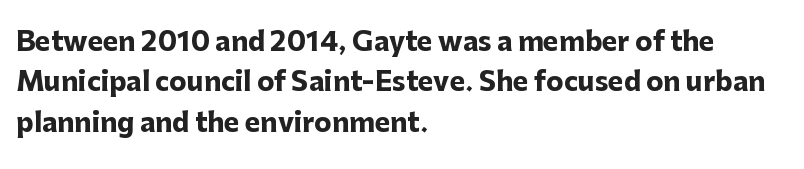
Q: Is the text bold? A: Yes.
Q: Is the text italic (slanted)? A: No, it is upright.
Q: Is the text underlined? A: No.
Q: How is the paragraph aligned? A: Left-aligned.
Q: Is the spacing between letters normal or unusually wide? A: Normal.
Q: Is the spacing between lines tight, normal or loose? A: Normal.
